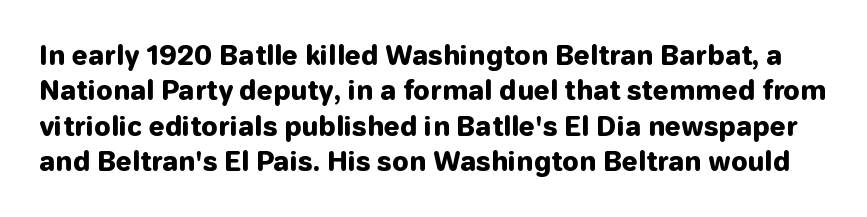
Q: Is the text bold? A: Yes.
Q: Is the text italic (slanted)? A: No, it is upright.
Q: Is the text underlined? A: No.
Q: Is the spacing between letters normal or unusually wide? A: Normal.
Q: Is the spacing between lines tight, normal or loose? A: Normal.
